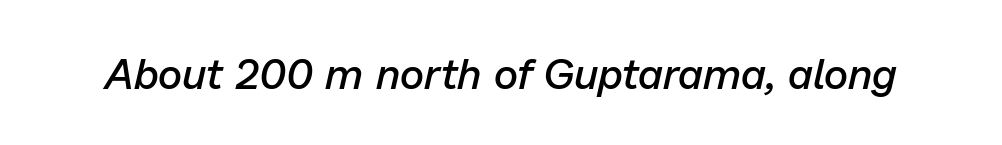
Q: Is the text bold? A: Semi-bold.
Q: Is the text italic (slanted)? A: Yes, it leans right by about 13 degrees.
Q: Is the text underlined? A: No.
Q: Is the spacing between letters normal or unusually wide? A: Normal.
Q: Width (condensed, normal, or wide)? A: Normal.
Q: Stroke contrast? A: Low.
Q: x-height? A: Medium.
Q: Monospaced? A: No.
